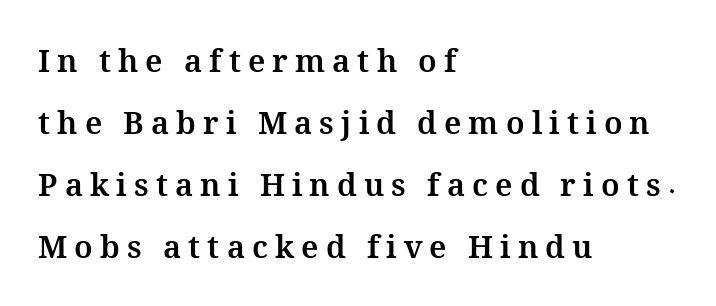
{"italic": "no", "bold": "yes", "weight": "bold", "width": "normal", "stroke_contrast": "medium", "x_height": "medium", "monospaced": "no", "underline": "no", "align": "left", "line_spacing": "loose", "line_spacing_ratio": 2.0, "letter_spacing": "wide", "letter_spacing_em": 0.23, "glyph_px": 31}
